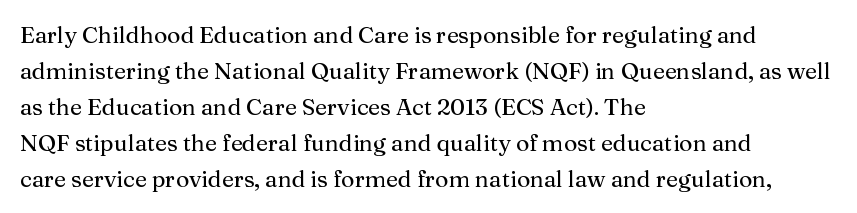
The foot of each line stays bare and open. It's the straight-up-and-down kind of type. The gaps between neighbouring characters are ordinary and unremarkable. A normal amount of white space separates one row of letters from the next. Typeset ragged right — the left edge is the straight one. Is the stroke heavy? The answer is a plain regular-or-lighter.
